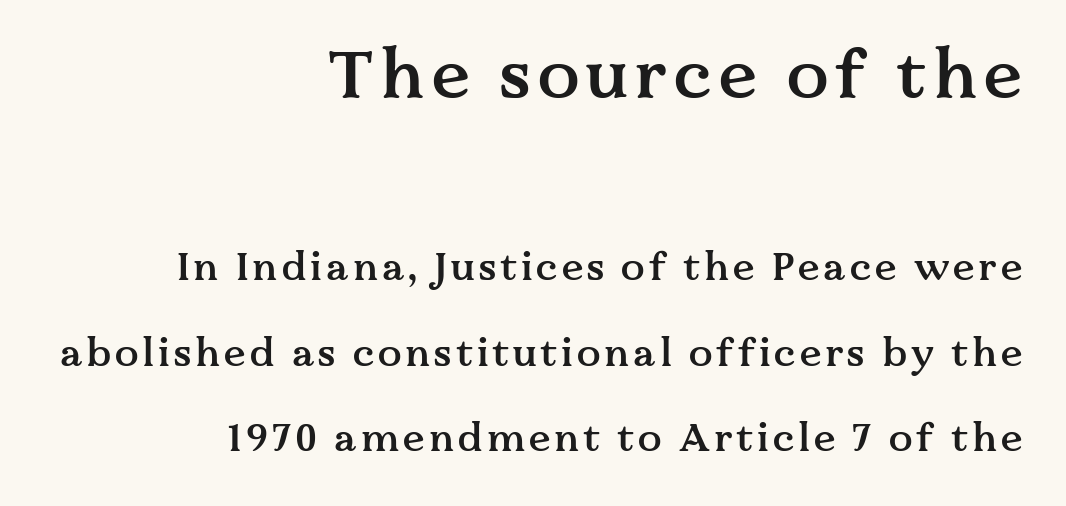
Q: Is the text bold? A: Semi-bold.
Q: Is the text italic (slanted)? A: No, it is upright.
Q: Is the typeface a serif or a sans-serif typeface? A: Serif.
Q: Is the text underlined? A: No.
Q: How is the paragraph aligned? A: Right-aligned.
Q: Is the spacing between lines tight, normal or loose? A: Loose.
Q: Which block of text is set in a larger size, the first (top) or the second (bottom)? A: The first (top) one.
Q: Width (condensed, normal, or wide)? A: Normal.
Q: Stroke contrast? A: Medium.
Q: x-height? A: Medium.
Q: Monospaced? A: No.
